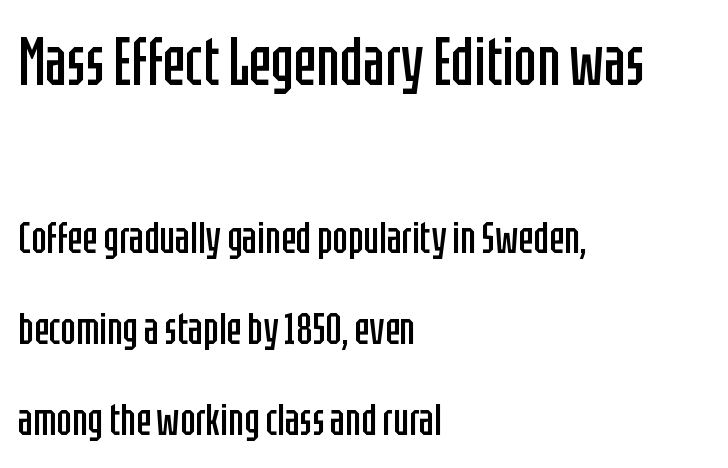
Q: Is the text bold? A: No.
Q: Is the text italic (slanted)? A: No, it is upright.
Q: Is the typeface a serif or a sans-serif typeface? A: Sans-serif.
Q: Is the text underlined? A: No.
Q: How is the paragraph aligned? A: Left-aligned.
Q: Is the spacing between letters normal or unusually wide? A: Normal.
Q: Is the spacing between lines tight, normal or loose? A: Loose.
Q: Which block of text is set in a larger size, the first (top) or the second (bottom)? A: The first (top) one.
Q: Width (condensed, normal, or wide)? A: Condensed.
Q: Stroke contrast? A: Low.
Q: x-height? A: Large.
Q: Monospaced? A: No.
